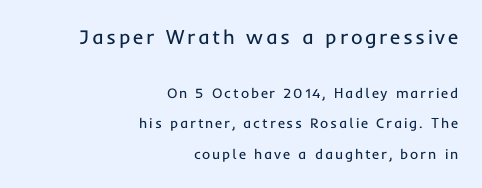
If you drew a ruler down the right edge, every line would touch it. Each stroke keeps to a modest, everyday thickness or less. The first block has been scaled up relative to the second. Only glyphs here, with clear space below each row. You could fit nearly another row in the gap between these rows. This is the regular roman posture of the typeface.
